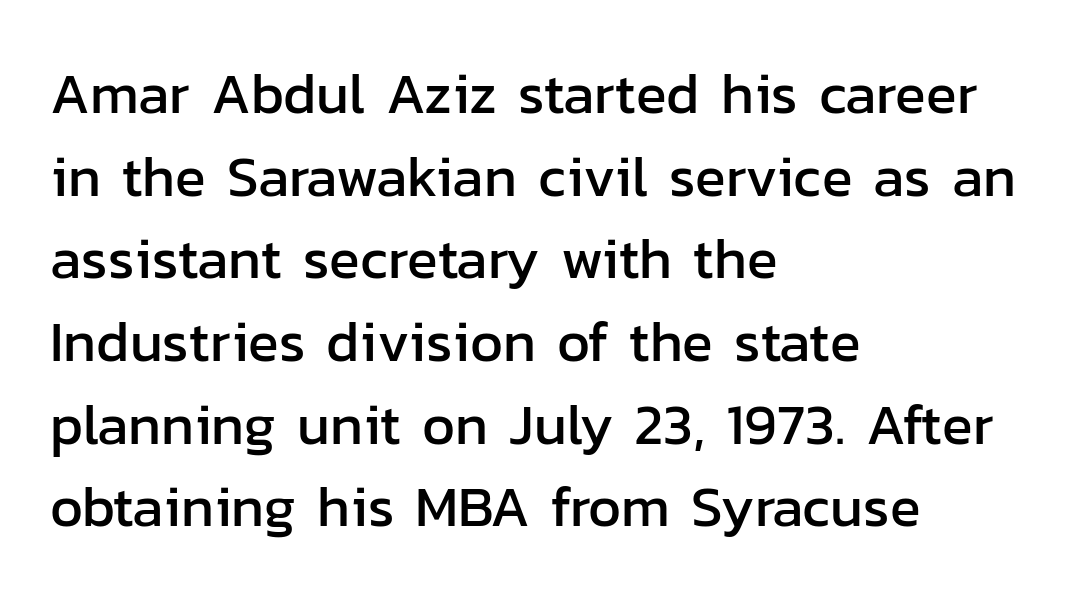
Q: Is the text italic (slanted)? A: No, it is upright.
Q: Is the typeface a serif or a sans-serif typeface? A: Sans-serif.
Q: Is the text underlined? A: No.
Q: How is the paragraph aligned? A: Left-aligned.
Q: Is the spacing between letters normal or unusually wide? A: Normal.
Q: Is the spacing between lines tight, normal or loose? A: Normal.
Q: Width (condensed, normal, or wide)? A: Normal.
Q: Stroke contrast? A: Low.
Q: x-height? A: Medium.
Q: Monospaced? A: No.
